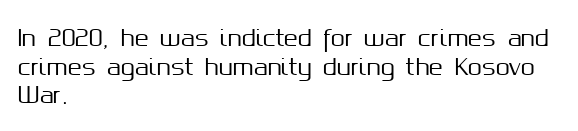
Q: Is the text italic (slanted)? A: No, it is upright.
Q: Is the text underlined? A: No.
Q: How is the paragraph aligned? A: Left-aligned.
Q: Is the spacing between letters normal or unusually wide? A: Normal.
